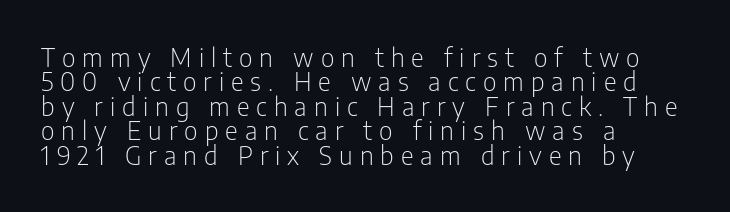
Q: Is the text bold? A: No.
Q: Is the text italic (slanted)? A: No, it is upright.
Q: Is the text underlined? A: No.
Q: How is the paragraph aligned? A: Left-aligned.
Q: Is the spacing between letters normal or unusually wide? A: Unusually wide.
Q: Is the spacing between lines tight, normal or loose? A: Tight.
